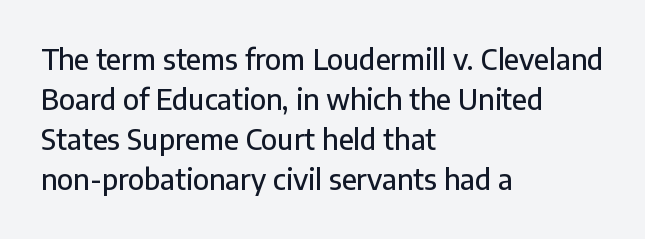
The image shows 28 px sans-serif type, upright; set left-aligned, normal line spacing (1.43x), normal letter spacing, not underlined; low stroke contrast and a medium x-height.
